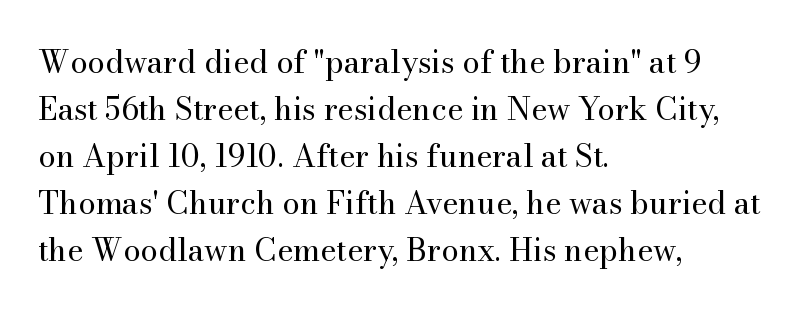
{"serif": "yes", "italic": "no", "bold": "no", "weight": "regular", "width": "normal", "stroke_contrast": "medium", "x_height": "small", "monospaced": "no", "underline": "no", "align": "left", "line_spacing": "normal", "line_spacing_ratio": 1.52, "letter_spacing": "normal", "letter_spacing_em": 0.0, "glyph_px": 31}
